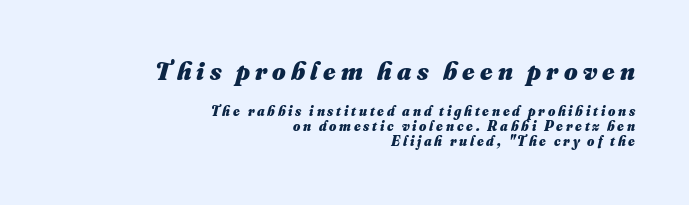
Q: Is the text bold? A: Yes.
Q: Is the text underlined? A: No.
Q: How is the paragraph aligned? A: Right-aligned.
Q: Is the spacing between letters normal or unusually wide? A: Unusually wide.
Q: Is the spacing between lines tight, normal or loose? A: Tight.
Q: Which block of text is set in a larger size, the first (top) or the second (bottom)? A: The first (top) one.
